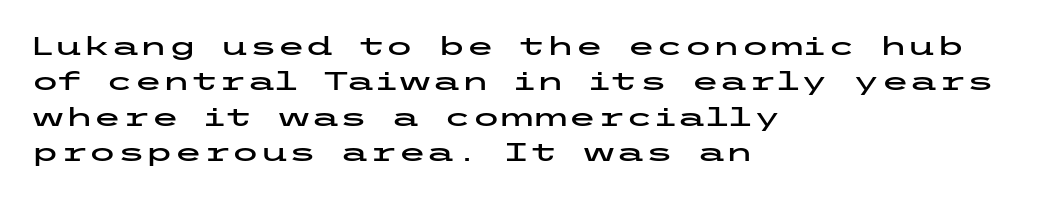
Q: Is the text italic (slanted)? A: No, it is upright.
Q: Is the text underlined? A: No.
Q: How is the paragraph aligned? A: Left-aligned.
Q: Is the spacing between letters normal or unusually wide? A: Normal.
Q: Is the spacing between lines tight, normal or loose? A: Normal.
